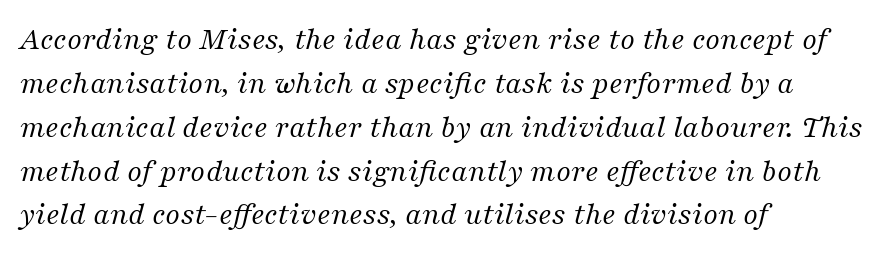
One-word summary of the alignment: left. Underline: absent. Leading matches the norm, producing a regular column. Standard letterfit; no display-style spreading of the glyphs. The designer went with a serif here, giving each stem small feet. Each letter keeps its own natural width here, so spacing adapts to shape.
